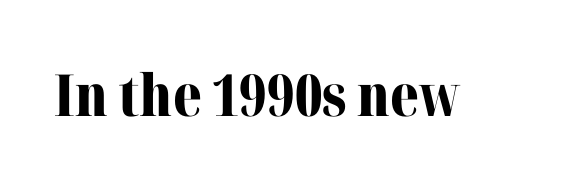
{"serif": "yes", "italic": "no", "bold": "yes", "weight": "bold", "width": "normal", "stroke_contrast": "medium", "x_height": "medium", "monospaced": "no", "underline": "no", "letter_spacing": "normal", "letter_spacing_em": 0.0, "glyph_px": 58}
